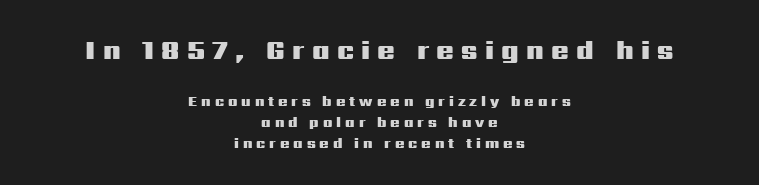
Q: Is the text bold? A: Yes.
Q: Is the text italic (slanted)? A: No, it is upright.
Q: Is the text underlined? A: No.
Q: How is the paragraph aligned? A: Centered.
Q: Is the spacing between letters normal or unusually wide? A: Unusually wide.
Q: Is the spacing between lines tight, normal or loose? A: Normal.
Q: Which block of text is set in a larger size, the first (top) or the second (bottom)? A: The first (top) one.
